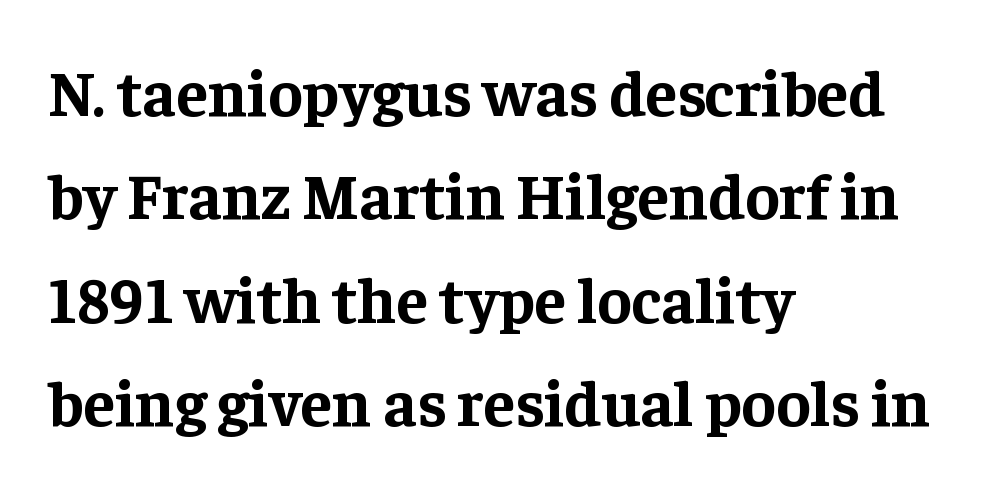
Q: Is the text bold? A: Yes.
Q: Is the text italic (slanted)? A: No, it is upright.
Q: Is the typeface a serif or a sans-serif typeface? A: Serif.
Q: Is the text underlined? A: No.
Q: How is the paragraph aligned? A: Left-aligned.
Q: Is the spacing between letters normal or unusually wide? A: Normal.
Q: Is the spacing between lines tight, normal or loose? A: Normal.
Q: Width (condensed, normal, or wide)? A: Normal.
Q: Stroke contrast? A: Low.
Q: x-height? A: Medium.
Q: Monospaced? A: No.
